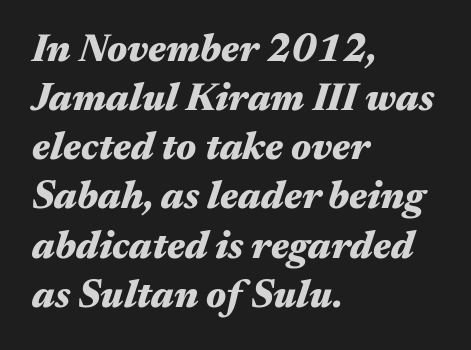
The image shows 39 px heavy, wide type, italic (leaning right); set left-aligned, normal line spacing (1.26x), normal letter spacing, not underlined; medium stroke contrast and a medium x-height.
